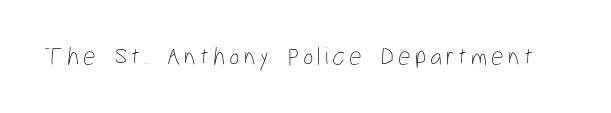
The type sits square on the baseline with zero lean. The strip under each line holds only bare page. Stroke thickness stays within the range of a standard reading face or lighter.
